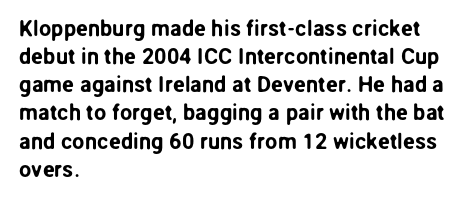
{"italic": "no", "underline": "no", "align": "left", "line_spacing": "normal", "line_spacing_ratio": 1.28, "letter_spacing": "normal", "letter_spacing_em": 0.0, "glyph_px": 22}
